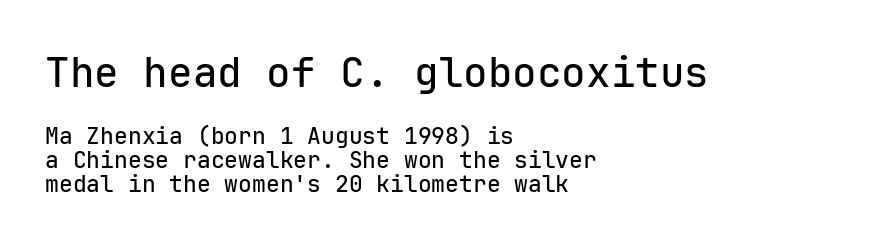
The image shows 41 px sans-serif type, upright, monospaced; set left-aligned, tight line spacing (1.04x), normal letter spacing, not underlined; the first (top) block is 1.78x larger; low stroke contrast and a medium x-height.
